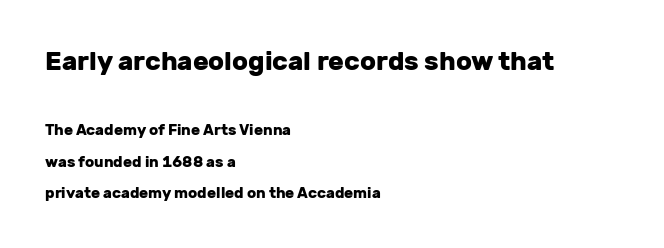
{"italic": "no", "bold": "yes", "underline": "no", "align": "left", "line_spacing": "loose", "line_spacing_ratio": 2.1, "letter_spacing": "normal", "letter_spacing_em": 0.0, "larger_block": "first", "size_ratio": 1.73, "glyph_px": 26}
